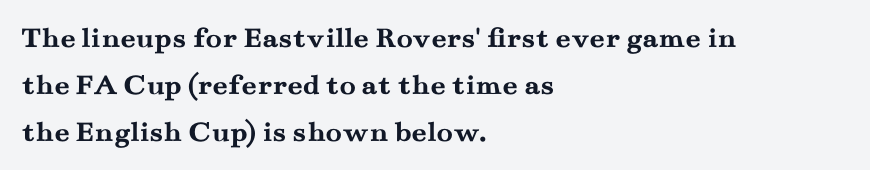
When letters stand straight like this, we call the style roman or upright. Inter-character spacing is left at the font's built-in metrics. Descenders hang freely into open space. Do the characters align in a grid? No, the font is proportional. Summary of vertical rhythm: regular, with standard interline spacing. Strong, thick strokes mark this as bold type.
